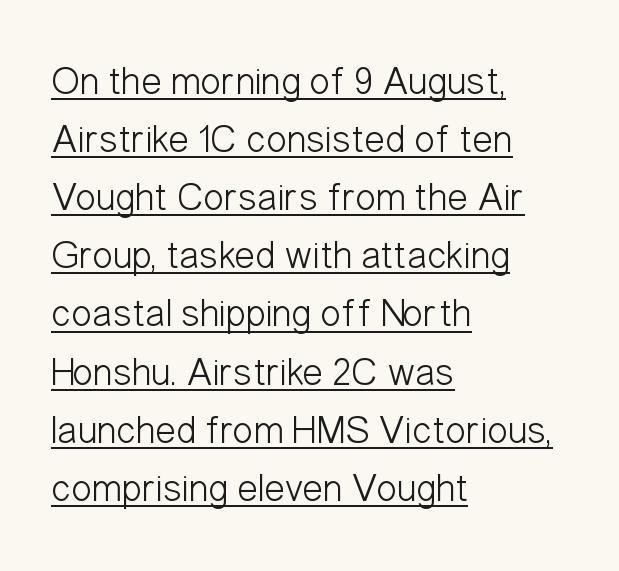
{"serif": "no", "italic": "no", "bold": "no", "weight": "light", "width": "condensed", "stroke_contrast": "low", "x_height": "medium", "monospaced": "no", "underline": "yes", "align": "left", "line_spacing": "normal", "line_spacing_ratio": 1.49, "letter_spacing": "normal", "letter_spacing_em": 0.0, "glyph_px": 39}
